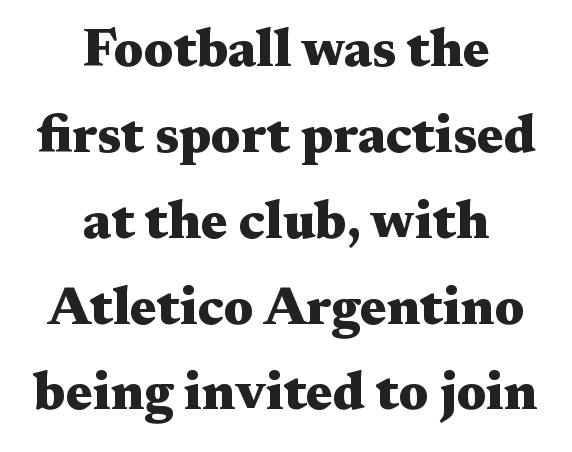
The image shows 53 px heavy, wide serif type, upright; set centered, normal line spacing (1.62x), normal letter spacing, not underlined; medium stroke contrast and a medium x-height.
